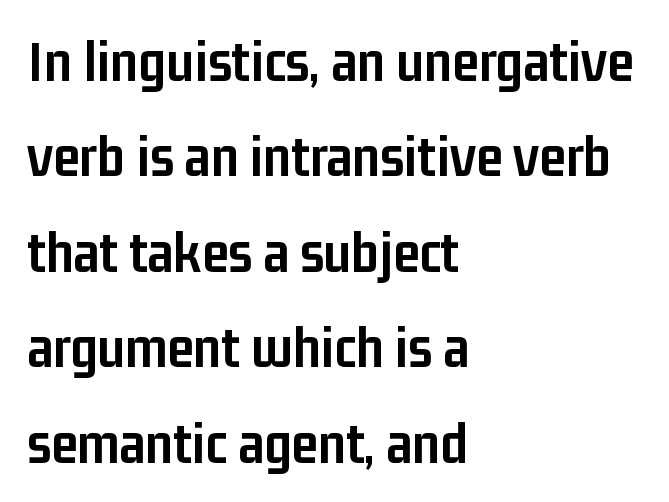
Q: Is the text bold? A: Yes.
Q: Is the text italic (slanted)? A: No, it is upright.
Q: Is the typeface a serif or a sans-serif typeface? A: Sans-serif.
Q: Is the text underlined? A: No.
Q: How is the paragraph aligned? A: Left-aligned.
Q: Is the spacing between letters normal or unusually wide? A: Normal.
Q: Is the spacing between lines tight, normal or loose? A: Normal.
Q: Width (condensed, normal, or wide)? A: Condensed.
Q: Stroke contrast? A: Low.
Q: x-height? A: Medium.
Q: Monospaced? A: No.
